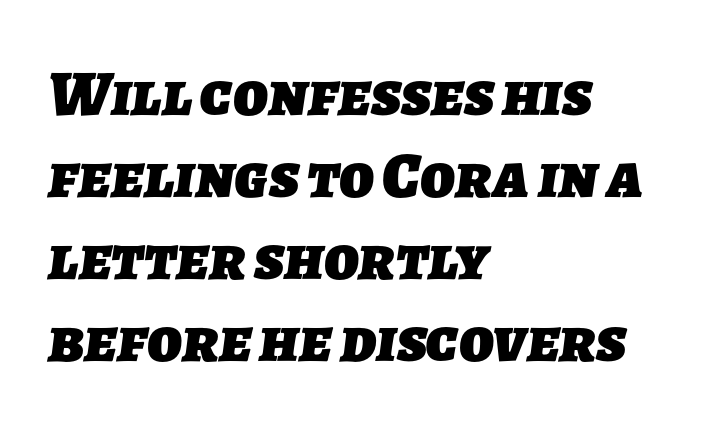
Letter spacing: default. Visually the block forms a straight wall on the left and a jagged coastline on the right. The zone under the glyphs is completely vacant. The strokes are fattened all the way to bold.
